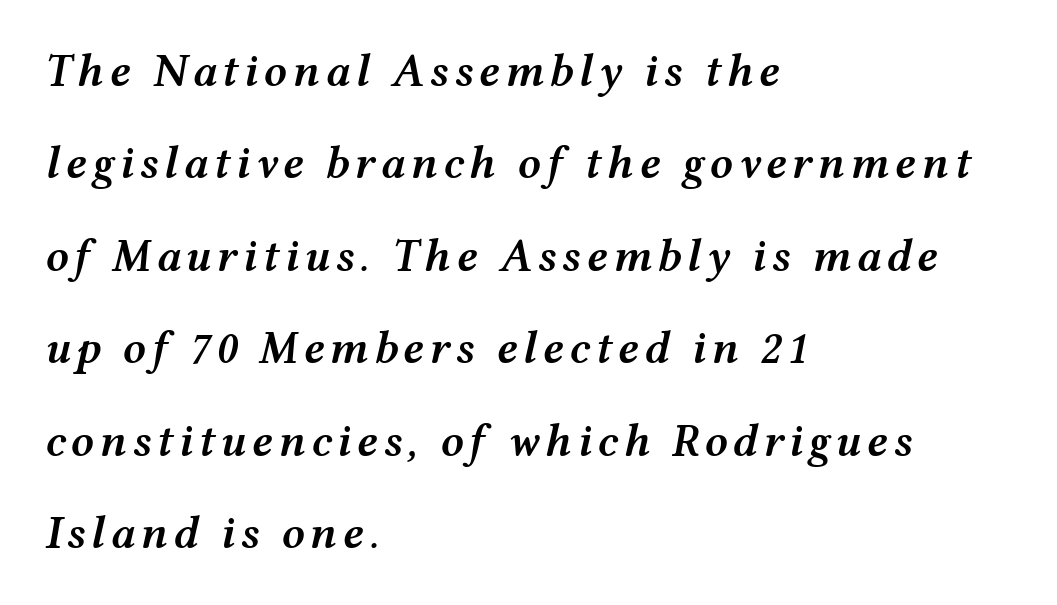
Type without underlining. The lines in this sample share a left origin and differ only in where they stop. Is there much room between lines? Yes — plenty of vertical air separates them. The letters advance in unequal steps, a hallmark of proportional type.
